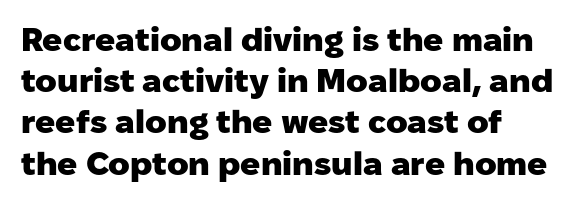
Is this a fixed-width face? No — the glyphs have proportional, varying widths. Stroke terminals: plain, sans-serif. The block of text has a typical density, with ordinary space between rows. Each line starts at the same left margin while the right side varies.
